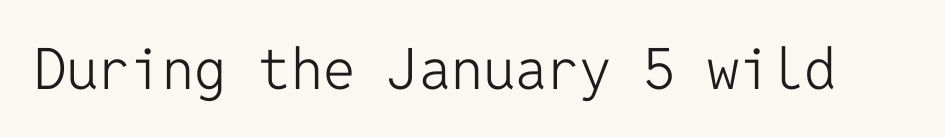
The image shows 57 px light sans-serif type, upright, monospaced; set normal letter spacing, not underlined; low stroke contrast and a medium x-height.
